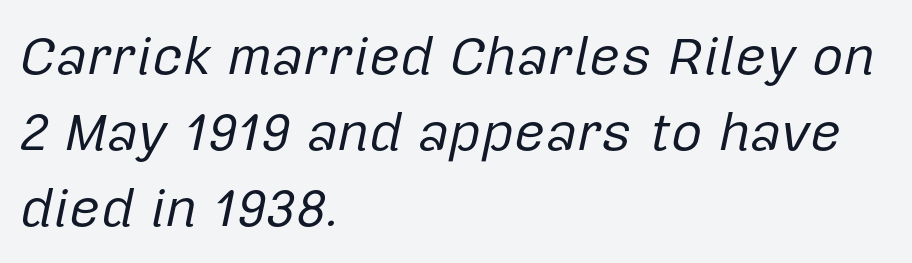
Posture: slanted. A typesetter would call this proportional, since set widths differ per character. No extra ink here — the face is not bold. Baseline-to-baseline distance is the conventional proportion of letter height. Check under the words: just untouched page. Line starts are locked; line ends wander.
